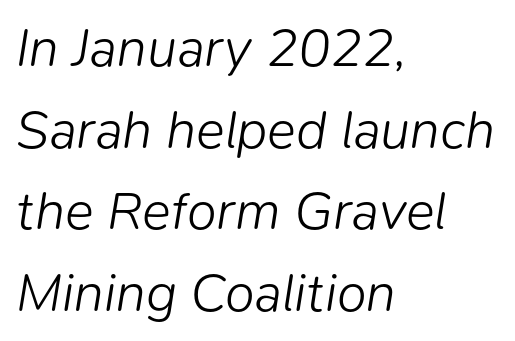
{"italic": "yes", "lean": "right", "slant_degrees": 9, "bold": "no", "weight": "light", "width": "normal", "stroke_contrast": "low", "x_height": "medium", "monospaced": "no", "underline": "no", "align": "left", "line_spacing": "normal", "line_spacing_ratio": 1.51, "letter_spacing": "normal", "letter_spacing_em": 0.0, "glyph_px": 54}
